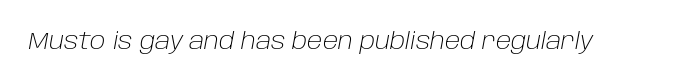
{"italic": "yes", "lean": "right", "slant_degrees": 10, "bold": "no", "underline": "no", "letter_spacing": "normal", "letter_spacing_em": 0.0, "glyph_px": 24}
